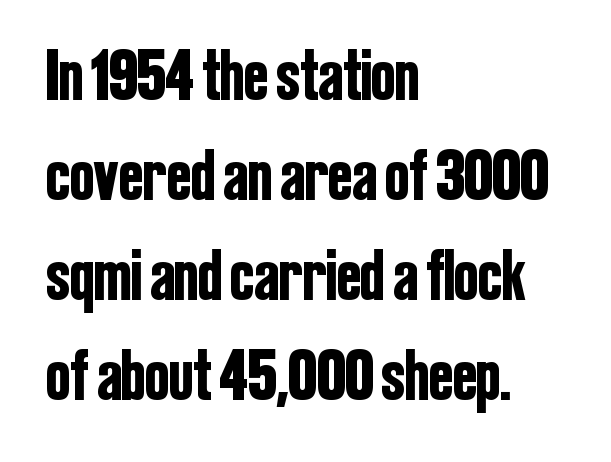
This sample keeps an unexceptional amount of space between lines. Letter spacing: default. Letterform terminals end flat and unadorned throughout the passage. Beneath every word, the page is bare.
